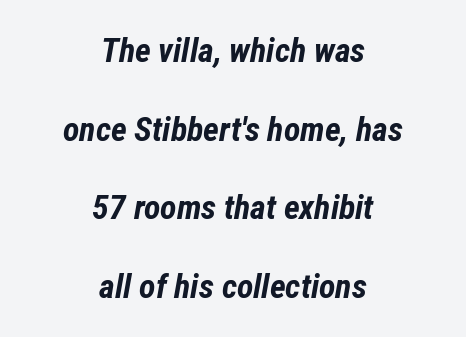
Q: Is the text bold? A: Yes.
Q: Is the text italic (slanted)? A: Yes, it leans right by about 12 degrees.
Q: Is the text underlined? A: No.
Q: How is the paragraph aligned? A: Centered.
Q: Is the spacing between letters normal or unusually wide? A: Normal.
Q: Is the spacing between lines tight, normal or loose? A: Loose.
Q: Width (condensed, normal, or wide)? A: Condensed.
Q: Stroke contrast? A: Low.
Q: x-height? A: Medium.
Q: Monospaced? A: No.
